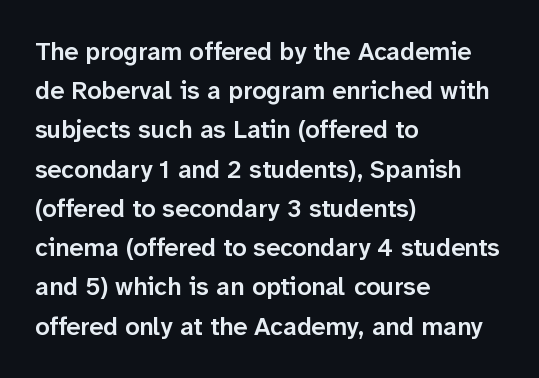
The image shows 25 px text type, upright; set left-aligned, normal line spacing (1.57x), normal letter spacing, not underlined.
